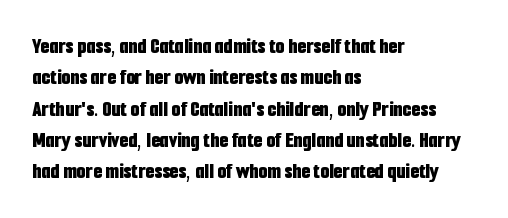
The image shows 23 px bold type, upright; set left-aligned, normal line spacing (1.36x), normal letter spacing, not underlined.
